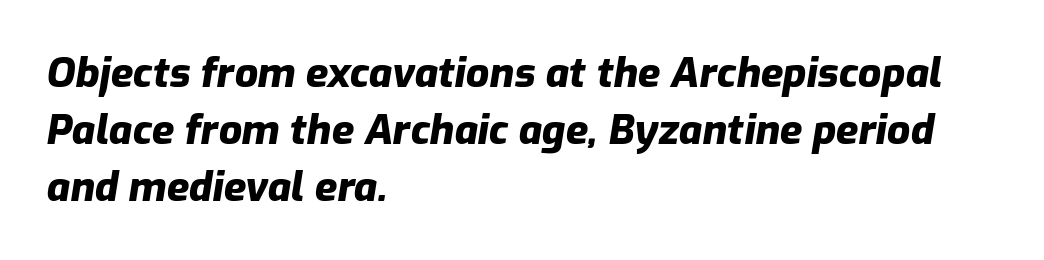
Q: Is the text bold? A: Yes.
Q: Is the text italic (slanted)? A: Yes, it leans right by about 9 degrees.
Q: Is the text underlined? A: No.
Q: How is the paragraph aligned? A: Left-aligned.
Q: Is the spacing between letters normal or unusually wide? A: Normal.
Q: Is the spacing between lines tight, normal or loose? A: Normal.
Q: Width (condensed, normal, or wide)? A: Normal.
Q: Stroke contrast? A: Low.
Q: x-height? A: Medium.
Q: Monospaced? A: No.
